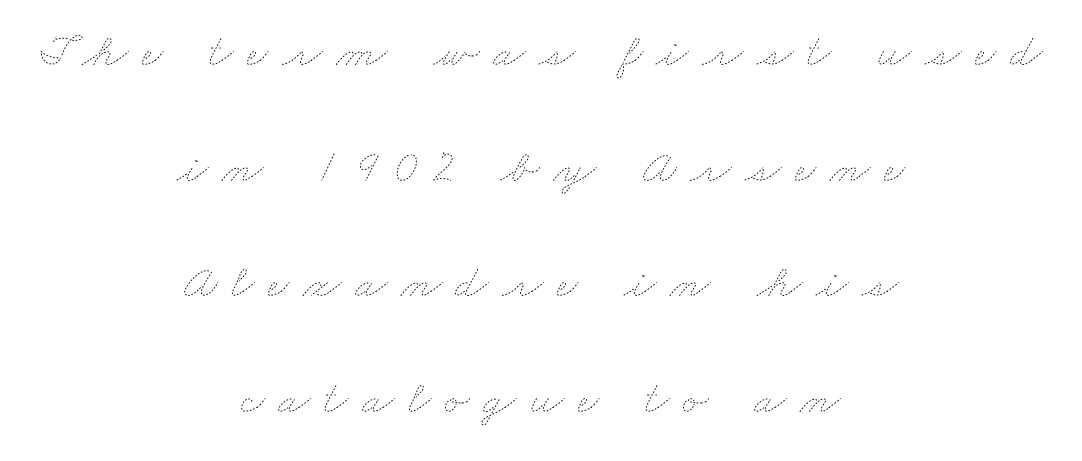
{"bold": "no", "weight": "thin", "width": "wide", "stroke_contrast": "low", "x_height": "small", "monospaced": "no", "underline": "no", "align": "center", "line_spacing": "loose", "line_spacing_ratio": 2.46, "letter_spacing": "wide", "letter_spacing_em": 0.29, "glyph_px": 47}
